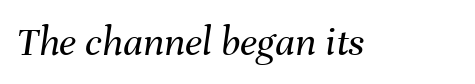
The image shows 42 px regular-weight type, italic (leaning right); set normal letter spacing, not underlined; medium stroke contrast and a medium x-height.
